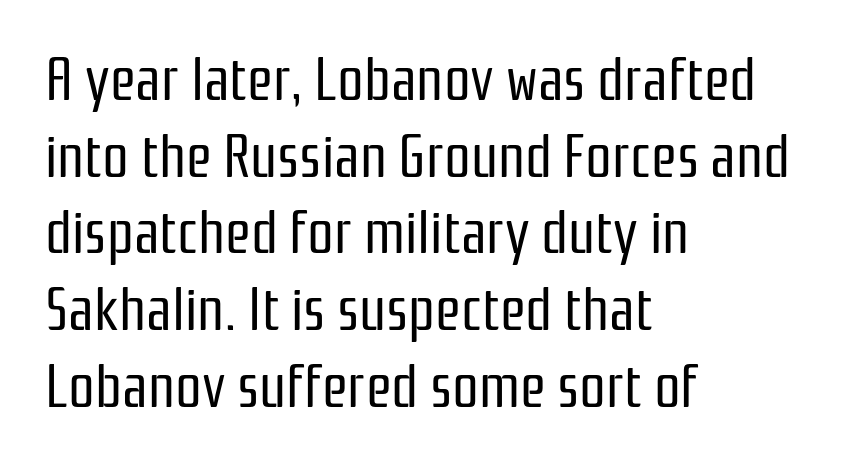
Do the characters align in a grid? No, the font is proportional. The face used here is a sans, in the tradition of grotesques and geometrics. A typesetter would mark this as roman, not italic. Is the letter spacing exaggerated? No — it looks like the ordinary default. Is this a heavy cut? Hardly; it is regular or lighter. Vertical spacing — default.
